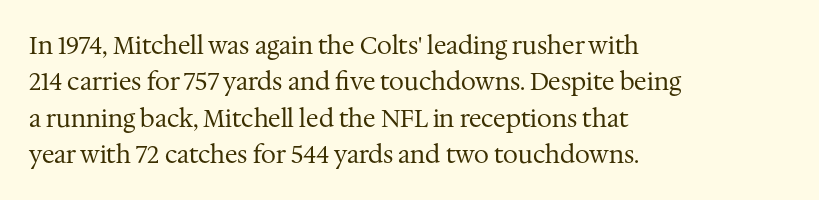
The image shows 24 px text type, upright; set left-aligned, normal line spacing (1.52x), normal letter spacing, not underlined.
